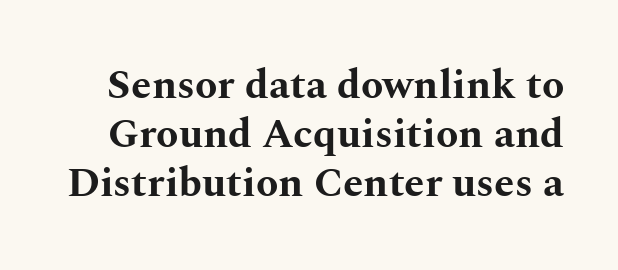
The baseline area is clear. Ordinary non-slanted type is in use. Each letter keeps its own natural width here, so spacing adapts to shape. Letter spacing: default. This is heavy type, rendered in bold. The type family on display is of the serif kind.
